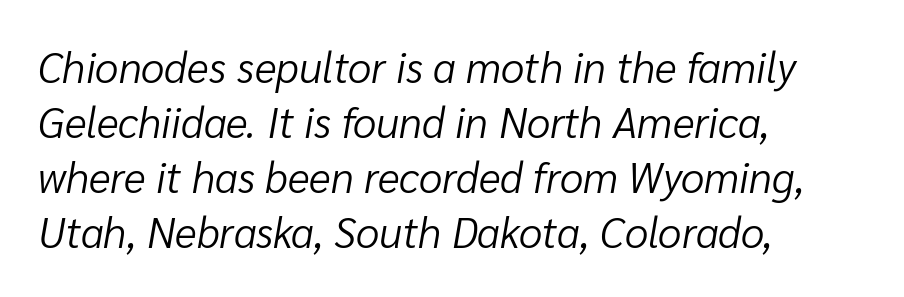
The image shows 42 px light type, italic (leaning right); set left-aligned, normal line spacing (1.31x), normal letter spacing, not underlined; low stroke contrast and a medium x-height.
